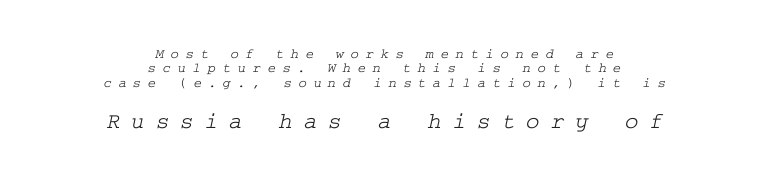
{"underline": "no", "align": "center", "line_spacing": "tight", "line_spacing_ratio": 1.02, "letter_spacing": "wide", "letter_spacing_em": 0.48, "larger_block": "second", "size_ratio": 1.64, "glyph_px": 23}
